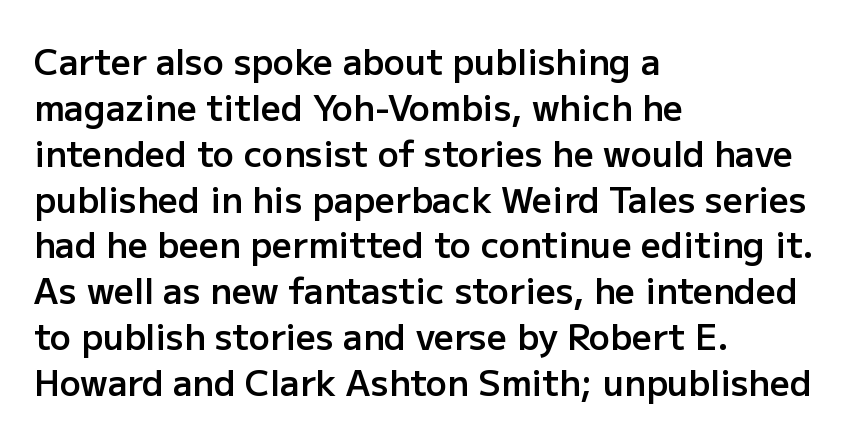
The image shows 35 px semibold sans-serif type, upright; set left-aligned, normal line spacing (1.31x), normal letter spacing, not underlined; low stroke contrast and a medium x-height.
